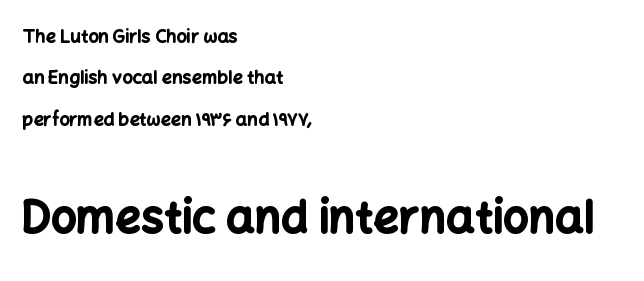
The image shows 45 px bold sans-serif type, upright; set left-aligned, loose line spacing (2.3x), normal letter spacing, not underlined; the second (bottom) block is 2.5x larger; low stroke contrast and a medium x-height.
